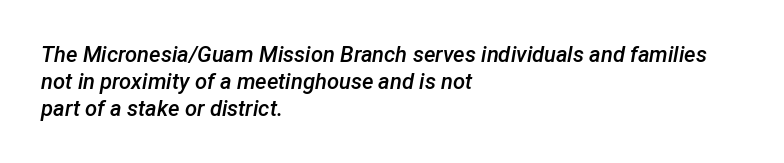
The passage shown leans; its letterforms are oblique. Which margin do the lines hug? The left one — the right edge is uneven. The baseline area is clear. Default kerning and tracking; the words read as compact shapes.
